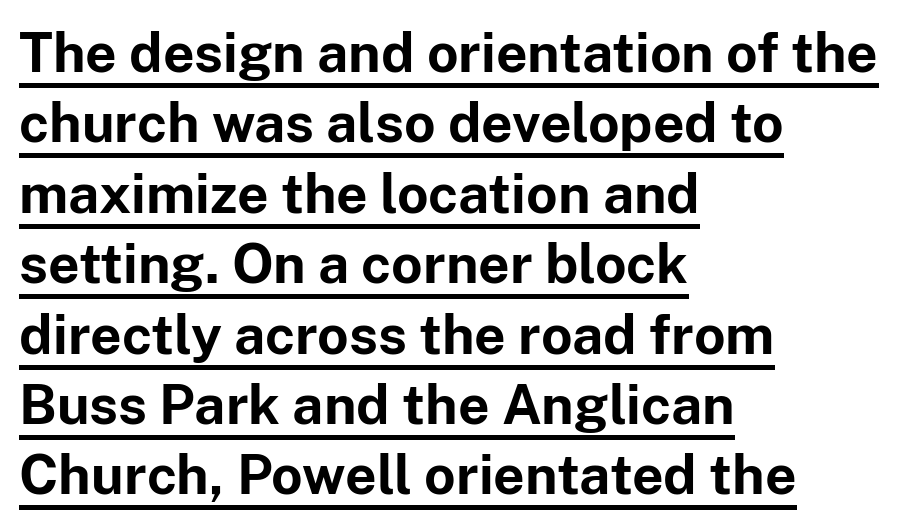
The image shows 55 px bold sans-serif type, upright; set left-aligned, normal line spacing (1.28x), normal letter spacing, underlined; low stroke contrast and a medium x-height.
